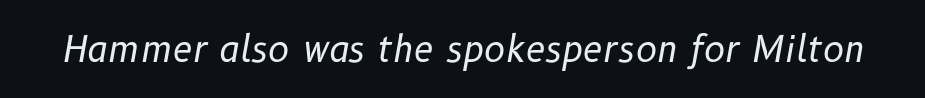
The cut favours lightness, reaching ordinary text weight at its darkest. Would a proofreader flag this as italicized? Yes. Words float on clear page, feet unadorned. Look at the tracking — it's just the regular setting, nothing added.
